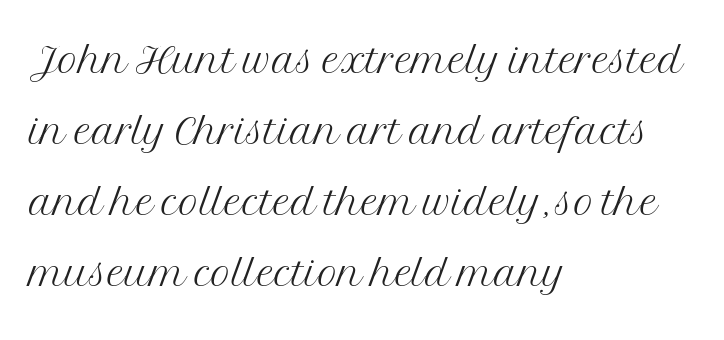
{"serif": "yes", "bold": "no", "weight": "light", "width": "normal", "stroke_contrast": "medium", "x_height": "medium", "monospaced": "no", "underline": "no", "align": "left", "line_spacing": "normal", "line_spacing_ratio": 1.29, "letter_spacing": "normal", "letter_spacing_em": 0.0, "glyph_px": 55}
